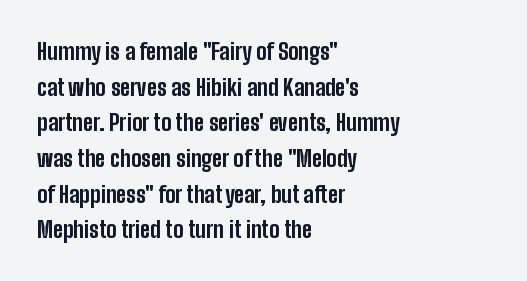
Is the block centered? No — it sits flush against the left margin. A full-strength bold gives these letters their thick strokes. The zone under the glyphs is completely vacant. This sample uses an upright cut, with every glyph sitting square on the baseline. The passage shown has conventional tracking throughout. The line-height multiplier appears to be the usual default.
